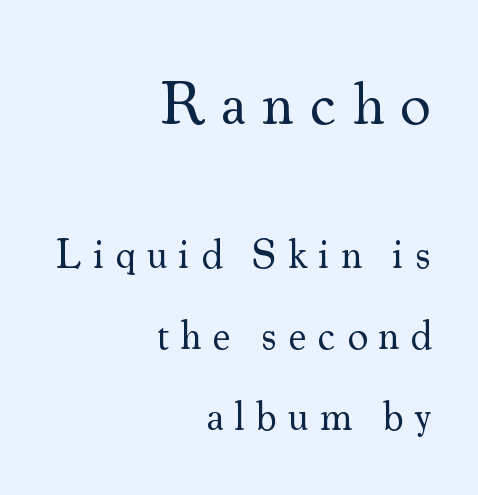
Q: Is the text bold? A: No.
Q: Is the text italic (slanted)? A: No, it is upright.
Q: Is the typeface a serif or a sans-serif typeface? A: Serif.
Q: Is the text underlined? A: No.
Q: How is the paragraph aligned? A: Right-aligned.
Q: Is the spacing between letters normal or unusually wide? A: Unusually wide.
Q: Is the spacing between lines tight, normal or loose? A: Loose.
Q: Which block of text is set in a larger size, the first (top) or the second (bottom)? A: The first (top) one.
Q: Width (condensed, normal, or wide)? A: Normal.
Q: Stroke contrast? A: Medium.
Q: x-height? A: Small.
Q: Monospaced? A: No.
